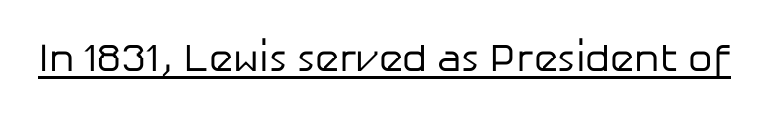
What kind of face is this? One without serifs — a sans. You can see a thin bar hugging the bottom of the glyphs. Ascenders rise straight up at ninety degrees. The weight tops out at a normal text grade. Varying glyph widths throughout — classic text-font behaviour. Look at the tracking — it's just the regular setting, nothing added.
